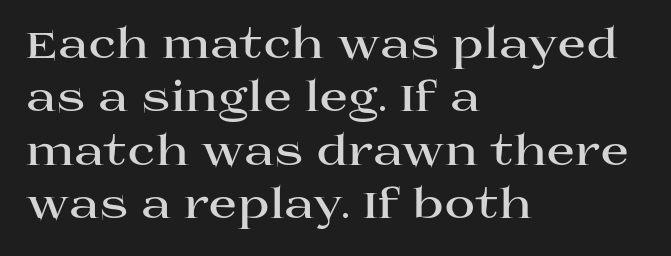
You could not count columns in this text — the font is proportionally spaced. Short note: letters normally spaced. What weight is shown? A full bold with thick strokes. Notice how the passage keeps a crisp vertical edge on the left only. The space beneath each line is pristine and unruled. I'd call this a serif setting — the letters wear small feet.
